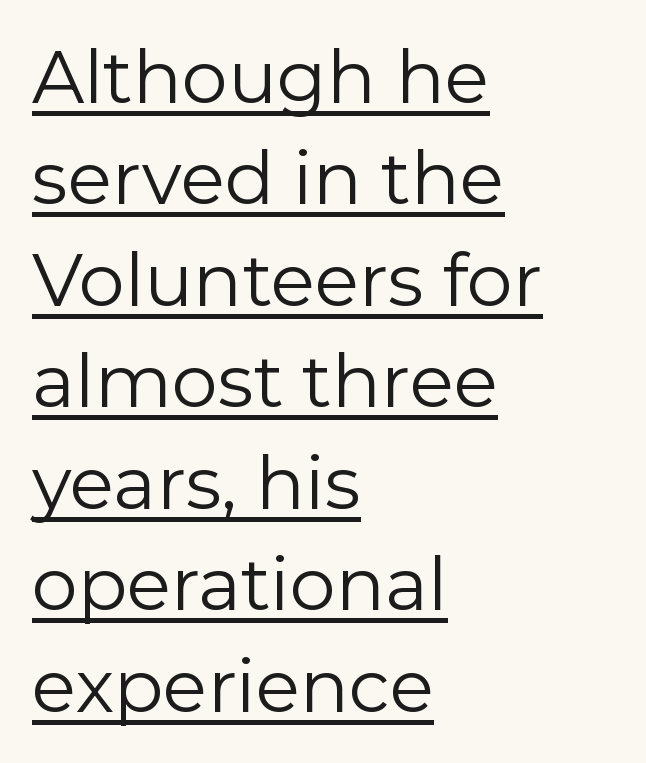
The image shows 73 px regular-weight sans-serif type, upright; set left-aligned, normal line spacing (1.39x), normal letter spacing, underlined; low stroke contrast and a medium x-height.
